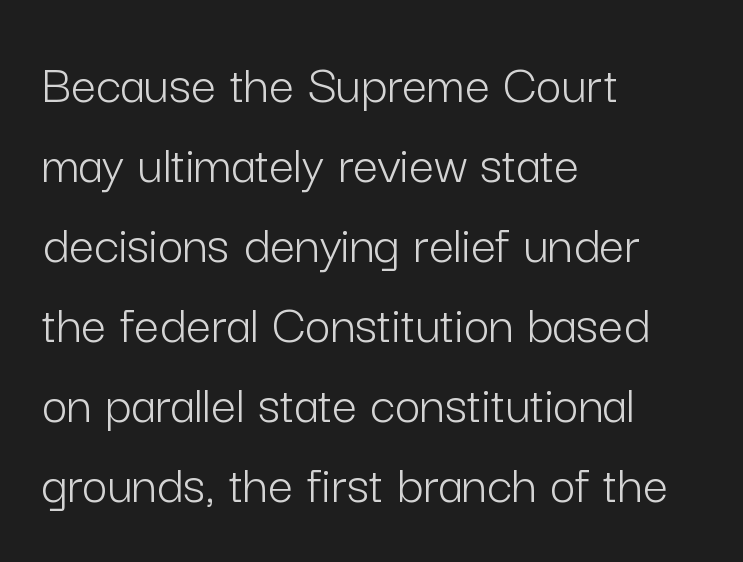
The image shows 56 px light sans-serif type, upright; set left-aligned, normal line spacing (1.43x), normal letter spacing, not underlined; low stroke contrast and a medium x-height.
